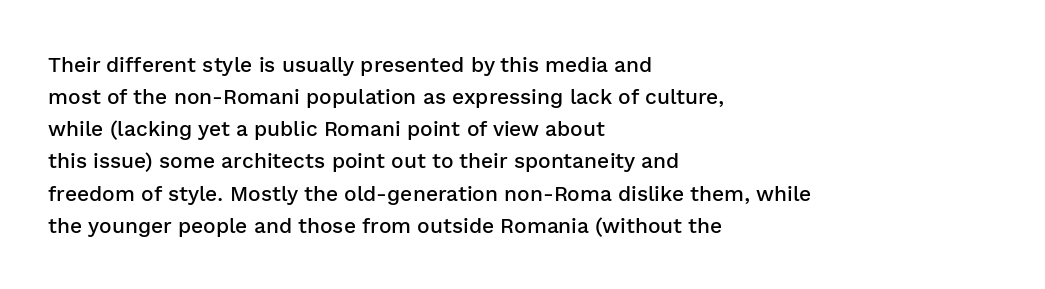
The image shows 21 px text type, upright; set left-aligned, normal line spacing (1.53x), normal letter spacing, not underlined.
